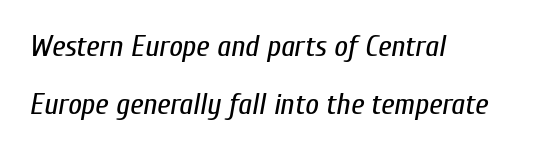
Q: Is the text bold? A: No.
Q: Is the text italic (slanted)? A: Yes, it leans right by about 10 degrees.
Q: Is the text underlined? A: No.
Q: How is the paragraph aligned? A: Left-aligned.
Q: Is the spacing between letters normal or unusually wide? A: Normal.
Q: Is the spacing between lines tight, normal or loose? A: Loose.
Q: Width (condensed, normal, or wide)? A: Condensed.
Q: Stroke contrast? A: Low.
Q: x-height? A: Medium.
Q: Monospaced? A: No.
